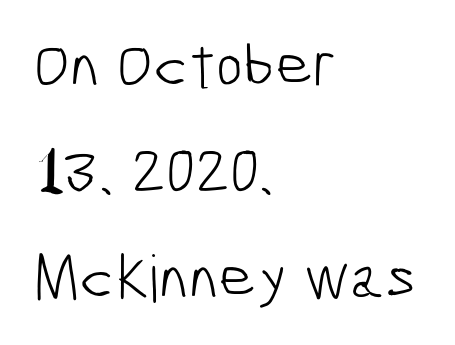
{"serif": "no", "bold": "no", "weight": "light", "width": "condensed", "stroke_contrast": "low", "x_height": "medium", "monospaced": "no", "underline": "no", "align": "left", "line_spacing": "normal", "line_spacing_ratio": 1.63, "letter_spacing": "normal", "letter_spacing_em": 0.0, "glyph_px": 65}
